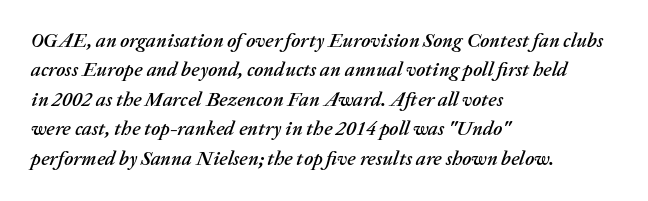
Q: Is the text italic (slanted)? A: Yes, it leans right by about 20 degrees.
Q: Is the text underlined? A: No.
Q: How is the paragraph aligned? A: Left-aligned.
Q: Is the spacing between letters normal or unusually wide? A: Normal.
Q: Is the spacing between lines tight, normal or loose? A: Normal.
